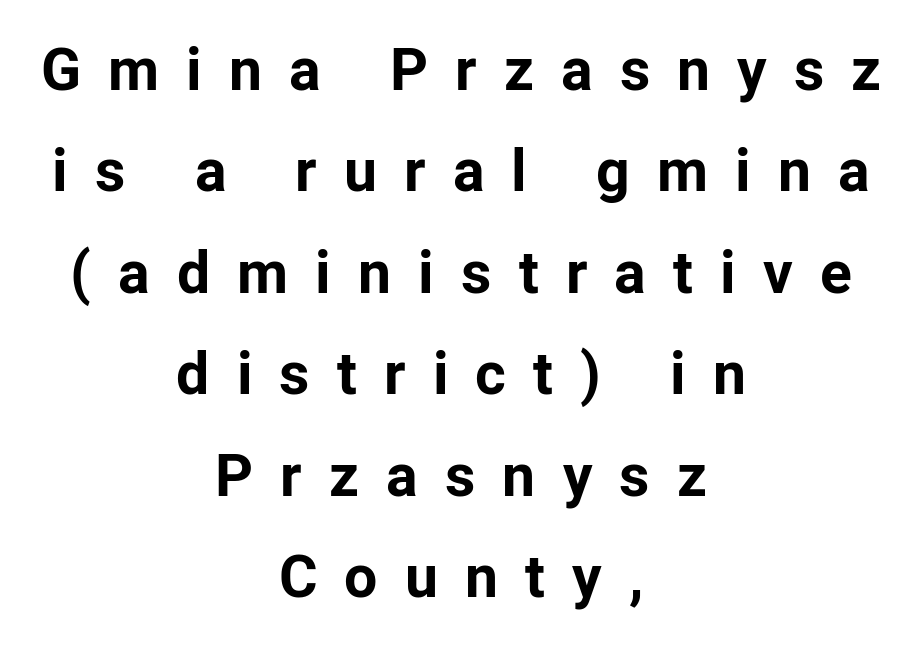
Q: Is the text bold? A: Yes.
Q: Is the text italic (slanted)? A: No, it is upright.
Q: Is the typeface a serif or a sans-serif typeface? A: Sans-serif.
Q: Is the text underlined? A: No.
Q: How is the paragraph aligned? A: Centered.
Q: Is the spacing between letters normal or unusually wide? A: Unusually wide.
Q: Width (condensed, normal, or wide)? A: Normal.
Q: Stroke contrast? A: Low.
Q: x-height? A: Medium.
Q: Monospaced? A: No.
